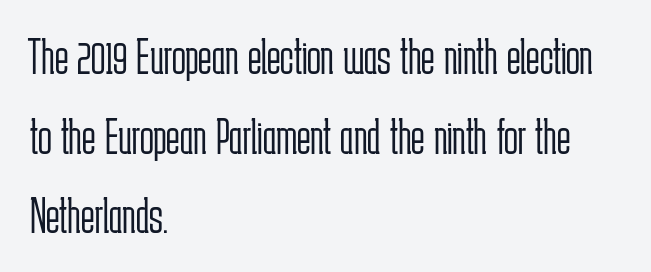
{"serif": "no", "italic": "no", "bold": "no", "weight": "light", "width": "condensed", "stroke_contrast": "low", "x_height": "medium", "monospaced": "no", "underline": "no", "align": "left", "line_spacing": "normal", "line_spacing_ratio": 1.56, "letter_spacing": "normal", "letter_spacing_em": 0.0, "glyph_px": 51}
